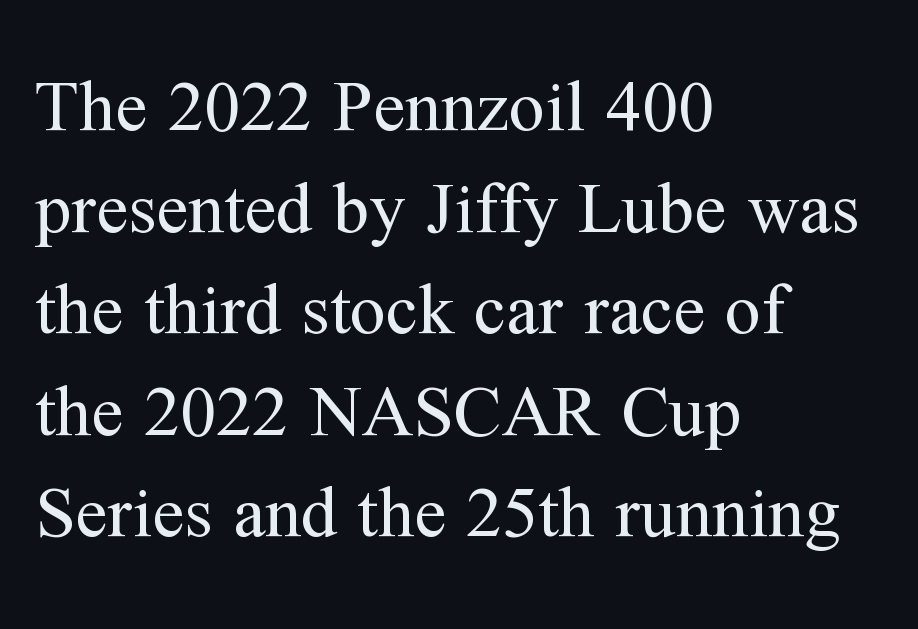
Q: Is the text bold? A: No.
Q: Is the text italic (slanted)? A: No, it is upright.
Q: Is the typeface a serif or a sans-serif typeface? A: Serif.
Q: Is the text underlined? A: No.
Q: How is the paragraph aligned? A: Left-aligned.
Q: Is the spacing between letters normal or unusually wide? A: Normal.
Q: Is the spacing between lines tight, normal or loose? A: Normal.
Q: Width (condensed, normal, or wide)? A: Normal.
Q: Stroke contrast? A: Medium.
Q: x-height? A: Medium.
Q: Monospaced? A: No.
